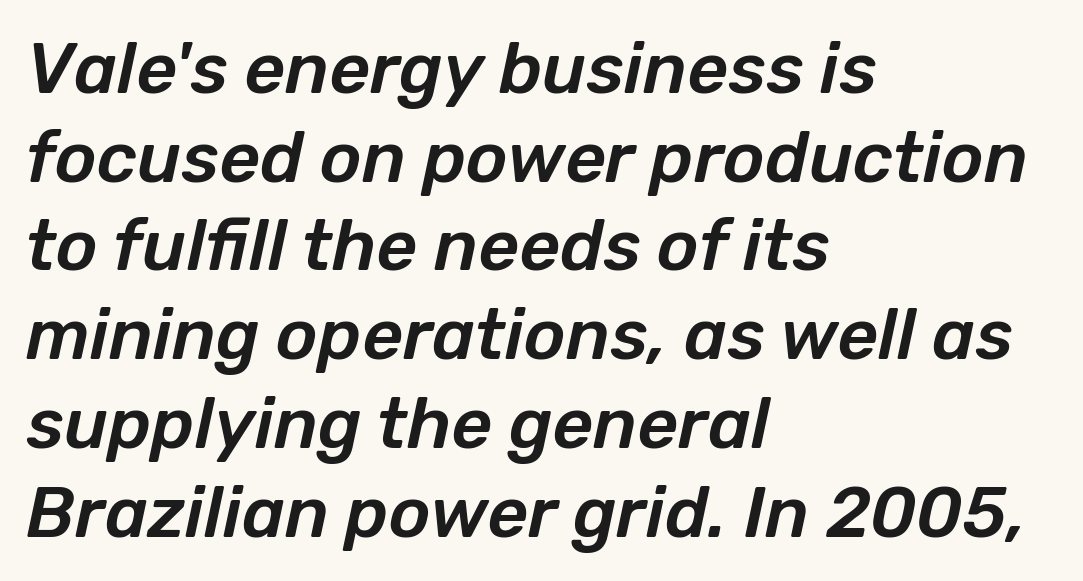
The image shows 71 px text type, italic (leaning right); set left-aligned, normal line spacing (1.25x), normal letter spacing, not underlined; low stroke contrast and a medium x-height.
